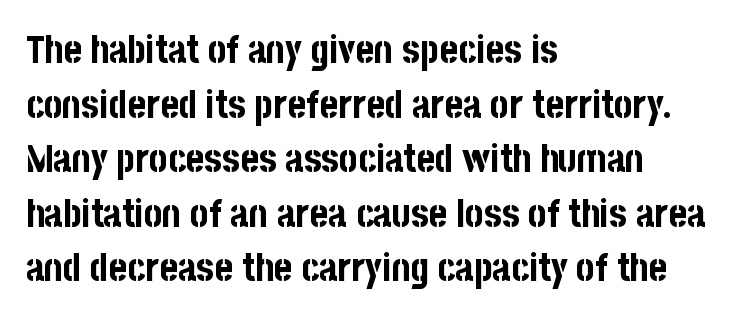
{"serif": "no", "italic": "no", "bold": "yes", "weight": "bold", "width": "condensed", "stroke_contrast": "low", "x_height": "large", "monospaced": "no", "underline": "no", "align": "left", "line_spacing": "normal", "line_spacing_ratio": 1.4, "letter_spacing": "normal", "letter_spacing_em": 0.0, "glyph_px": 39}
